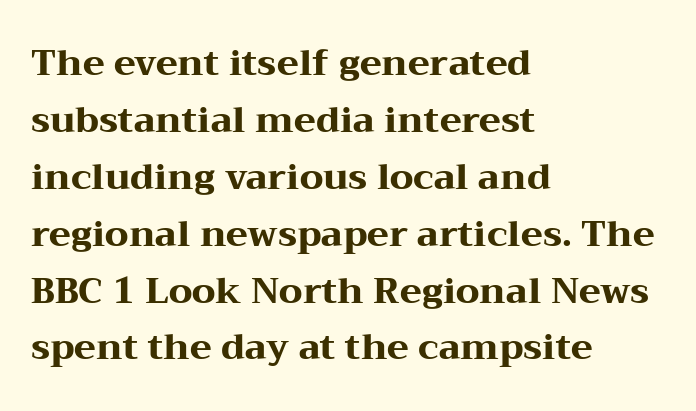
You can tell it's not italic because the verticals are truly vertical. Typesetter's note: full bold, strokes at maximum text heaviness. The glyphs in this specimen are seriffed. This rendering features lettering with no underline. Do the characters align in a grid? No, the font is proportional. Is there much room between lines? A standard amount, neither cramped nor airy.
